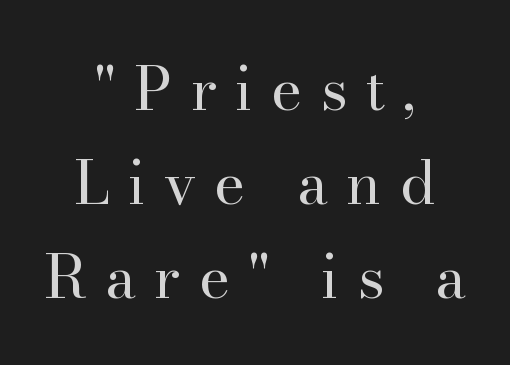
A bare baseline throughout the passage. If you drew a line through each stem, it would be perfectly vertical. The tracking jumps out immediately: characters are airy and widely separated. You could not count columns in this text — the font is proportionally spaced. Short and long lines alike share a common midpoint. Each new line begins a customary step beneath the previous one.
